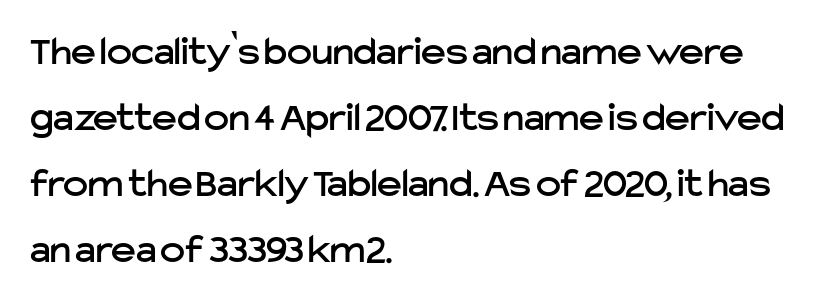
These lines are rendered in a variable-pitch font. The rendering keeps characters at their native spacing. A normal amount of white space separates one row of letters from the next. Are there feet on the stems? There aren't — it's a sans. Does the lettering tilt? It doesn't — this is upright. Underlining? Definitely not there.
